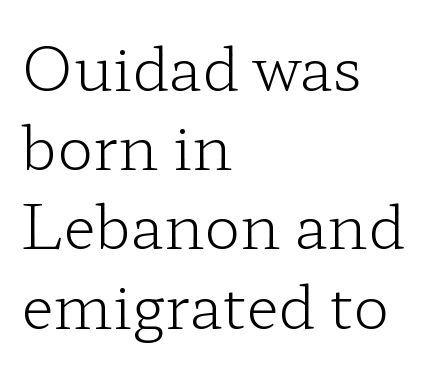
The image shows 60 px light, wide serif type, upright; set left-aligned, normal line spacing (1.32x), normal letter spacing, not underlined; low stroke contrast and a medium x-height.
